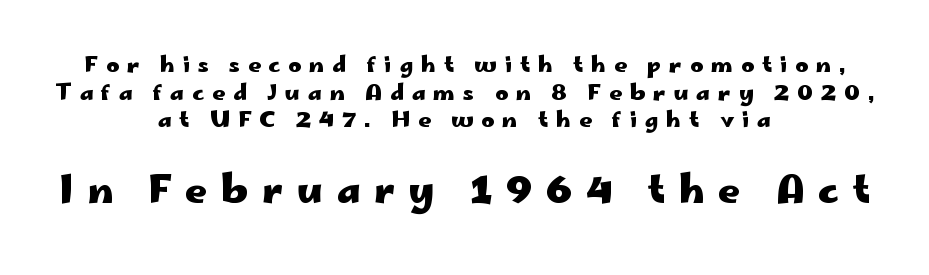
{"serif": "no", "italic": "no", "bold": "yes", "weight": "heavy", "width": "wide", "stroke_contrast": "low", "x_height": "small", "monospaced": "no", "underline": "no", "align": "center", "line_spacing": "normal", "line_spacing_ratio": 1.26, "letter_spacing": "wide", "letter_spacing_em": 0.36, "larger_block": "second", "size_ratio": 1.73, "glyph_px": 38}
